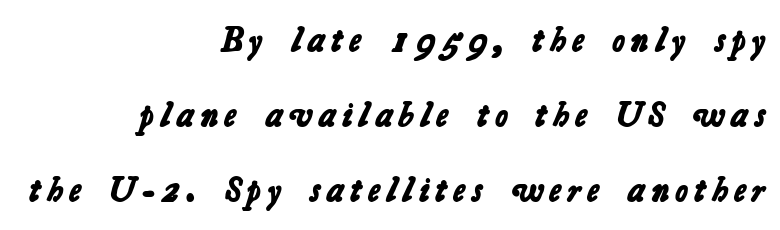
The characters look thick and weighty, a clear bold. Nope, no serifs anywhere on these letters. The space beneath each line is pristine and unruled. Each letter keeps its own natural width here, so spacing adapts to shape. How would I describe the line gaps? Wide and relaxed.
